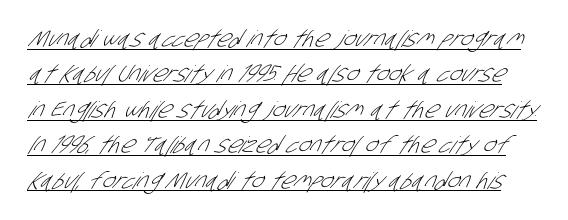
{"bold": "no", "underline": "yes", "line_spacing": "normal", "line_spacing_ratio": 1.54, "letter_spacing": "normal", "letter_spacing_em": 0.0, "glyph_px": 23}
